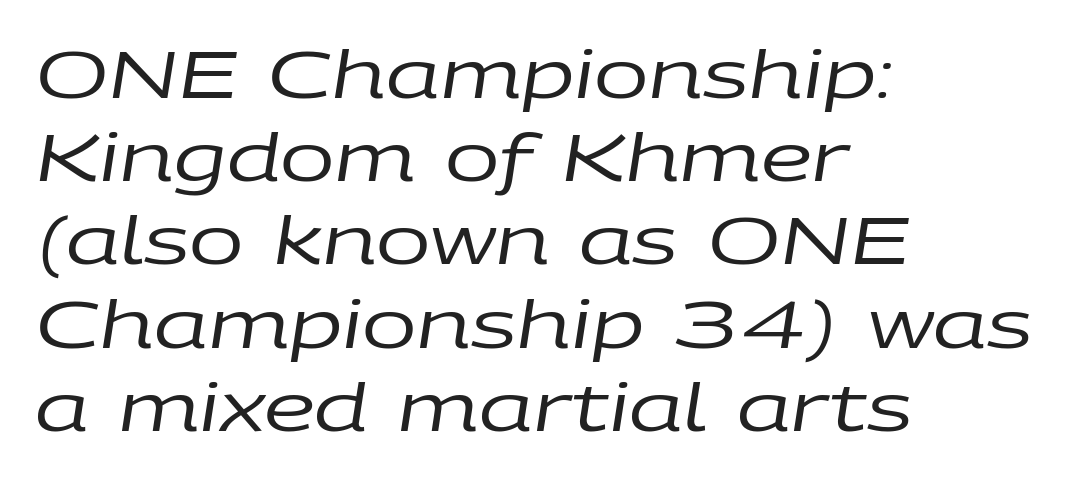
{"italic": "yes", "lean": "right", "slant_degrees": 9, "bold": "no", "weight": "regular", "width": "wide", "stroke_contrast": "low", "x_height": "large", "monospaced": "no", "underline": "no", "align": "left", "line_spacing": "normal", "line_spacing_ratio": 1.28, "letter_spacing": "normal", "letter_spacing_em": 0.0, "glyph_px": 65}
